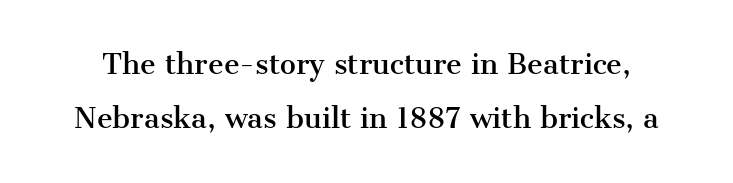
Words float on clear page, feet unadorned. If you drew a line through each stem, it would be perfectly vertical. This sample trades compactness for vertical openness between lines. This rendering leaves character spacing at its baseline value.
